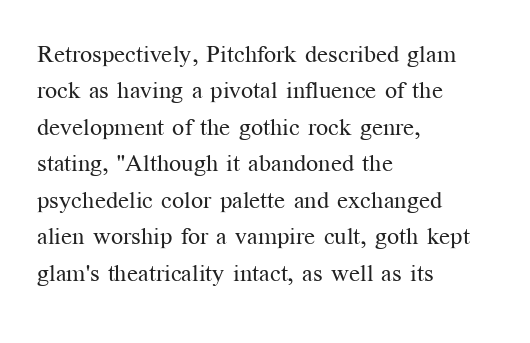
The foot of each line stays bare and open. These lines stack with their left ends in a neat column. Italic: no, the glyphs are upright roman. These lines sit exactly where default settings would place them.
